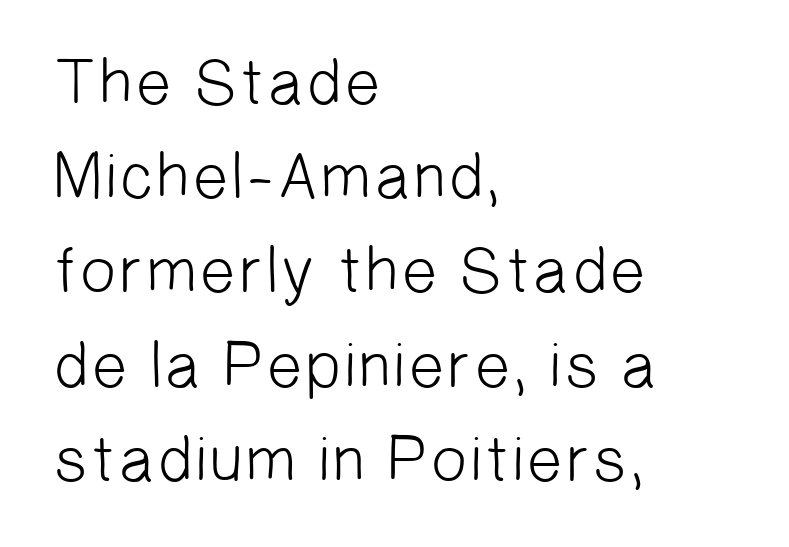
{"serif": "no", "bold": "no", "weight": "light", "width": "normal", "stroke_contrast": "low", "x_height": "medium", "monospaced": "no", "underline": "no", "align": "left", "line_spacing": "normal", "line_spacing_ratio": 1.45, "letter_spacing": "normal", "letter_spacing_em": 0.0, "glyph_px": 65}
